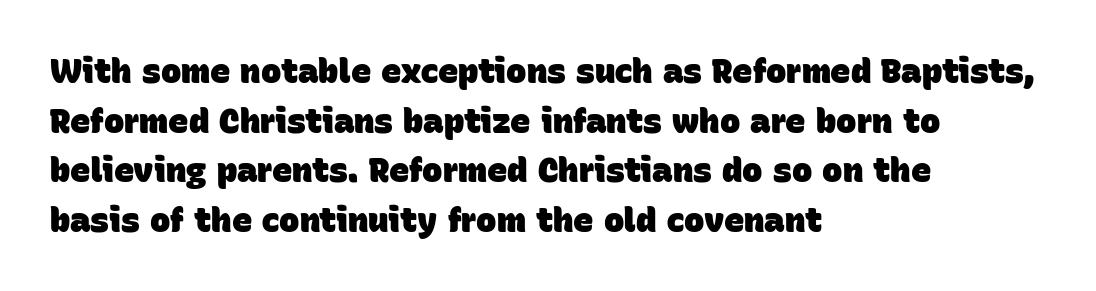
{"serif": "no", "bold": "yes", "weight": "heavy", "width": "normal", "stroke_contrast": "low", "x_height": "large", "monospaced": "no", "underline": "no", "align": "left", "line_spacing": "normal", "line_spacing_ratio": 1.46, "letter_spacing": "normal", "letter_spacing_em": 0.0, "glyph_px": 34}
